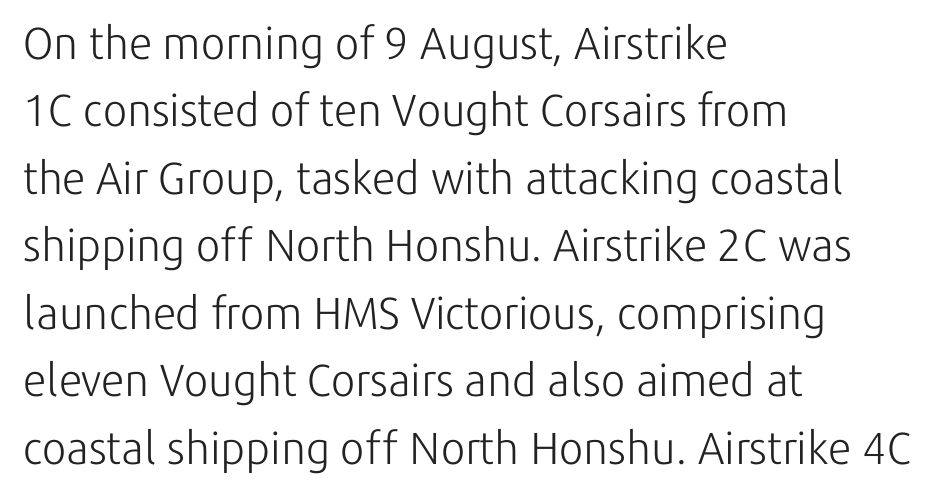
{"serif": "no", "italic": "no", "bold": "no", "weight": "light", "width": "normal", "stroke_contrast": "low", "x_height": "medium", "monospaced": "no", "underline": "no", "align": "left", "line_spacing": "normal", "line_spacing_ratio": 1.5, "letter_spacing": "normal", "letter_spacing_em": 0.0, "glyph_px": 45}
